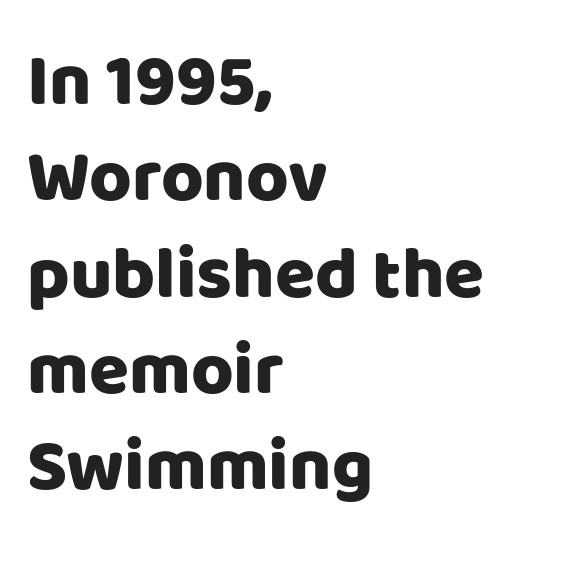
The image shows 73 px sans-serif type, upright; set left-aligned, normal line spacing (1.32x), normal letter spacing, not underlined; low stroke contrast and a large x-height.
